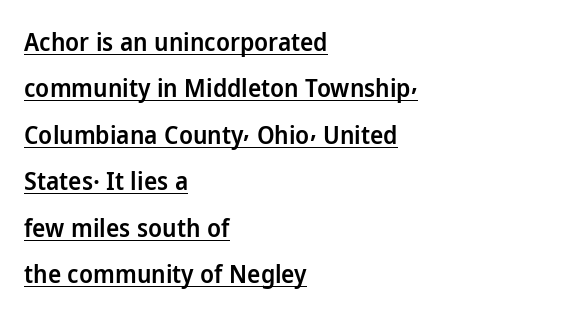
{"italic": "no", "bold": "semi", "underline": "yes", "align": "left", "line_spacing_ratio": 1.86, "letter_spacing": "normal", "letter_spacing_em": 0.0, "glyph_px": 25}
